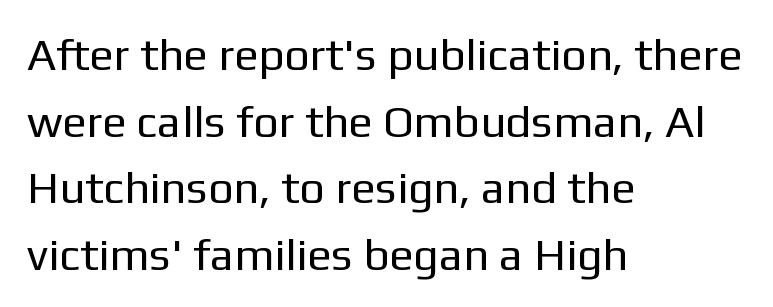
The image shows 45 px regular-weight sans-serif type, upright; set left-aligned, normal line spacing (1.48x), normal letter spacing, not underlined; low stroke contrast and a medium x-height.
